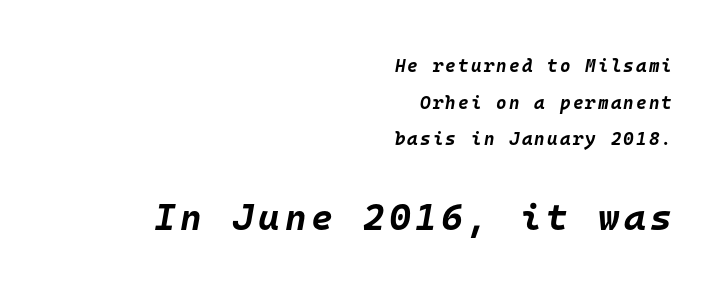
{"italic": "yes", "lean": "right", "slant_degrees": 10, "bold": "yes", "weight": "bold", "width": "normal", "stroke_contrast": "low", "x_height": "large", "monospaced": "yes", "underline": "no", "align": "right", "line_spacing": "loose", "line_spacing_ratio": 2.04, "larger_block": "second", "size_ratio": 2.06, "glyph_px": 37}
